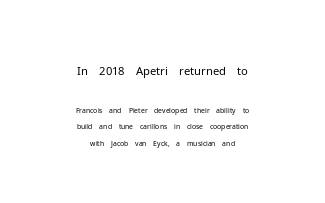
The image shows 23 px text type, upright; set centered, line spacing 1.18x, normal letter spacing, not underlined; the first (top) block is 1.64x larger.
